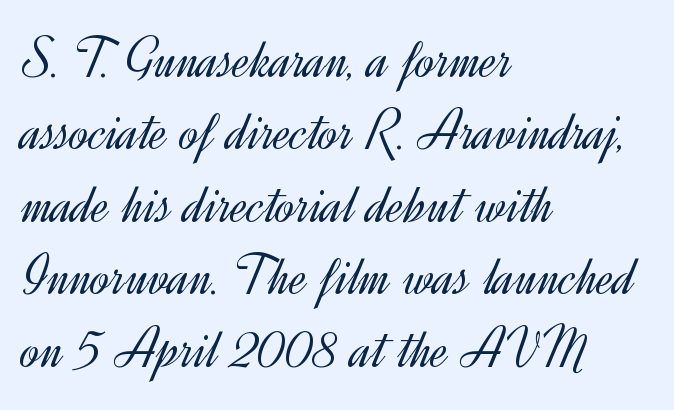
Q: Is the text bold? A: No.
Q: Is the text italic (slanted)? A: Yes.
Q: Is the typeface a serif or a sans-serif typeface? A: Sans-serif.
Q: Is the text underlined? A: No.
Q: How is the paragraph aligned? A: Left-aligned.
Q: Is the spacing between letters normal or unusually wide? A: Normal.
Q: Is the spacing between lines tight, normal or loose? A: Normal.
Q: Width (condensed, normal, or wide)? A: Normal.
Q: x-height? A: Small.
Q: Monospaced? A: No.
